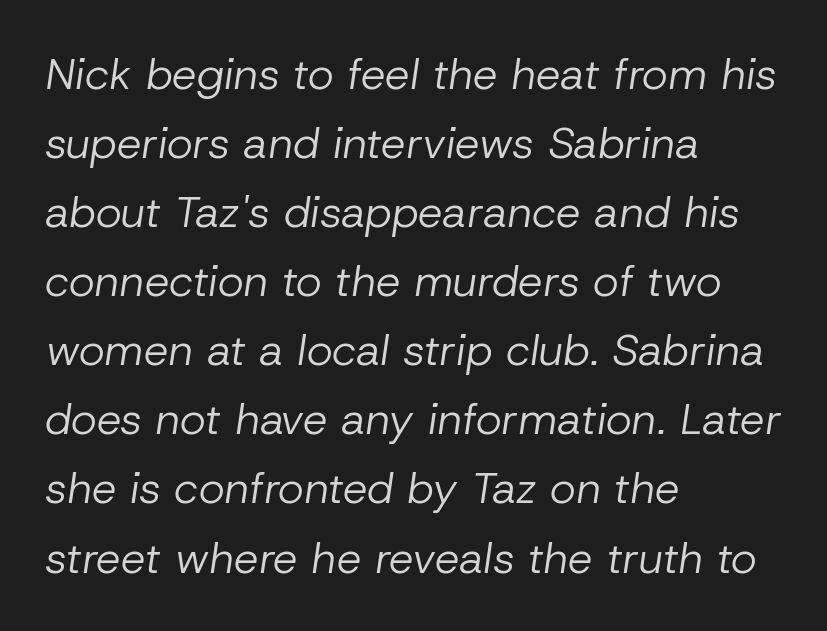
Q: Is the text bold? A: No.
Q: Is the text italic (slanted)? A: Yes, it leans right by about 8 degrees.
Q: Is the text underlined? A: No.
Q: How is the paragraph aligned? A: Left-aligned.
Q: Is the spacing between letters normal or unusually wide? A: Normal.
Q: Is the spacing between lines tight, normal or loose? A: Normal.
Q: Width (condensed, normal, or wide)? A: Normal.
Q: Stroke contrast? A: Low.
Q: x-height? A: Medium.
Q: Monospaced? A: No.
